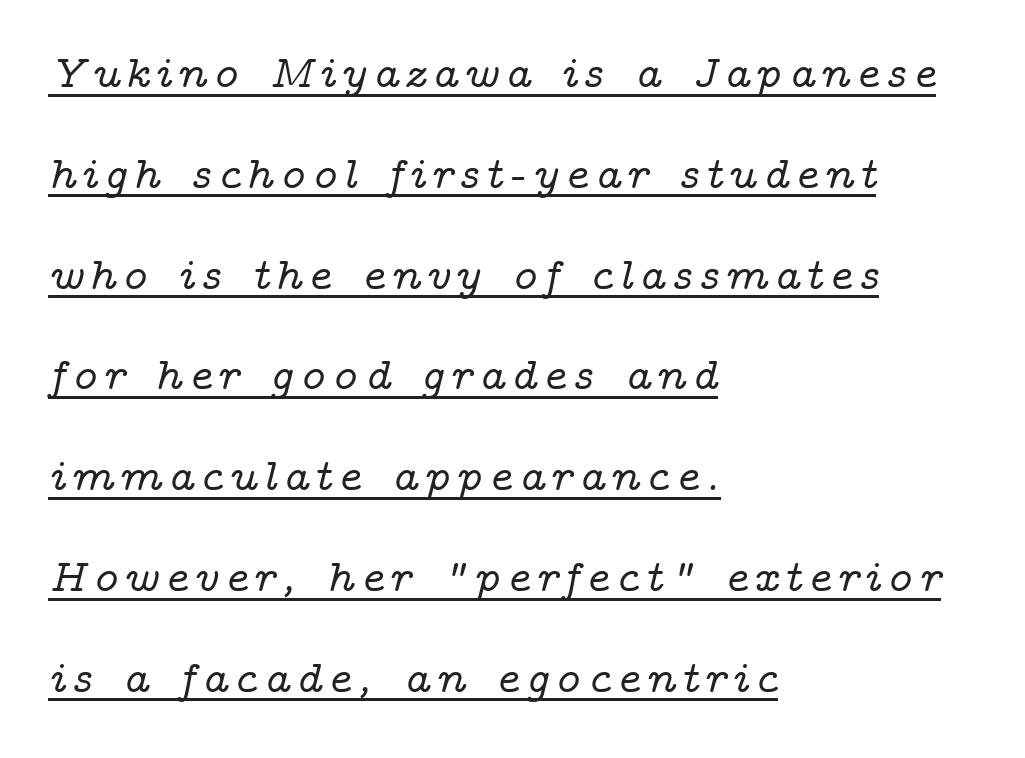
The image shows 45 px wide serif type, italic (leaning right); set left-aligned, loose line spacing (2.24x), underlined; low stroke contrast and a medium x-height.
